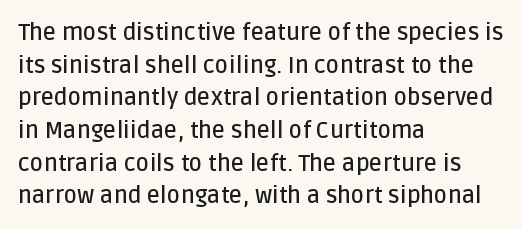
A classic flush-left, rag-right setting is used for this passage. Inter-character spacing is left at the font's built-in metrics. Notice how descenders clear the ascenders below comfortably — that's standard leading. Stroke thickness is moderately raised; the sample reads as semibold. Quick note: underline off.
